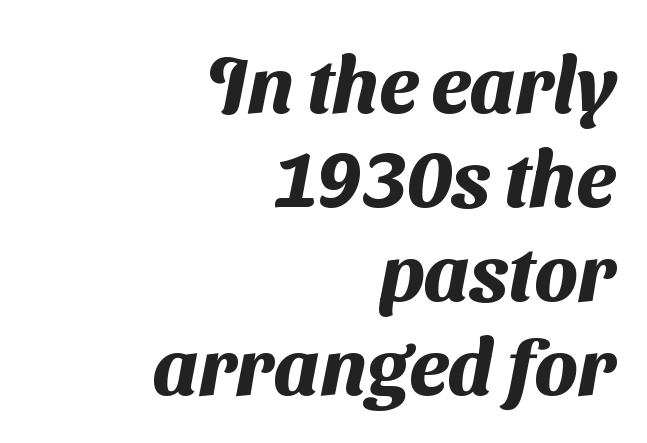
Q: Is the text bold? A: Yes.
Q: Is the typeface a serif or a sans-serif typeface? A: Sans-serif.
Q: Is the text underlined? A: No.
Q: How is the paragraph aligned? A: Right-aligned.
Q: Is the spacing between letters normal or unusually wide? A: Normal.
Q: Width (condensed, normal, or wide)? A: Normal.
Q: Stroke contrast? A: Medium.
Q: x-height? A: Medium.
Q: Monospaced? A: No.
